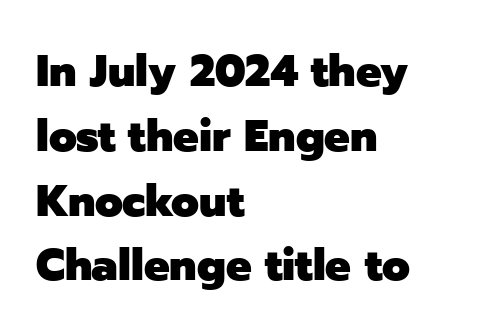
Nothing sits at the stroke ends, so this counts as sans-serif. Each letter keeps its own natural width here, so spacing adapts to shape. This is roman type, the default non-slanted kind. These lines keep a tight, regular rhythm from letter to letter. Typesetter's note: full bold, strokes at maximum text heaviness.
